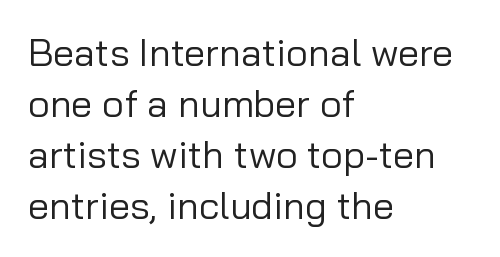
The image shows 38 px regular-weight sans-serif type, upright; set left-aligned, normal line spacing (1.34x), normal letter spacing, not underlined; low stroke contrast and a medium x-height.
